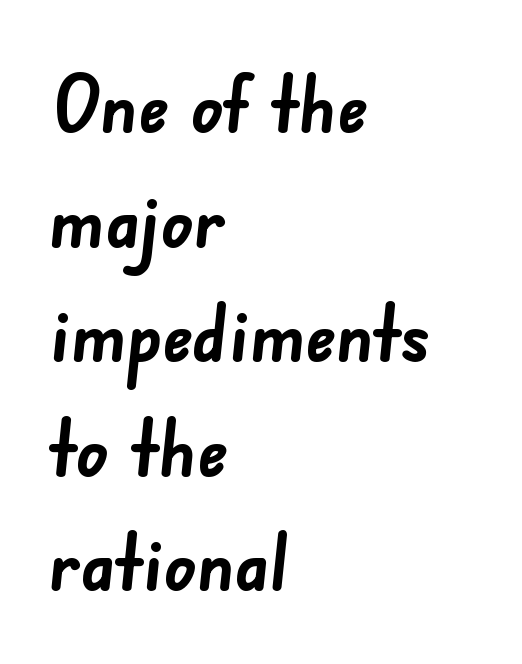
Q: Is the text bold? A: Yes.
Q: Is the typeface a serif or a sans-serif typeface? A: Sans-serif.
Q: Is the text underlined? A: No.
Q: How is the paragraph aligned? A: Left-aligned.
Q: Is the spacing between letters normal or unusually wide? A: Normal.
Q: Is the spacing between lines tight, normal or loose? A: Normal.
Q: Width (condensed, normal, or wide)? A: Normal.
Q: Stroke contrast? A: Low.
Q: x-height? A: Small.
Q: Monospaced? A: No.
